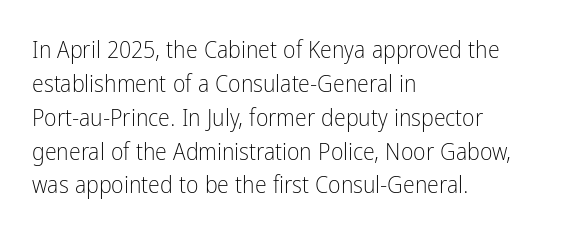
Q: Is the text bold? A: No.
Q: Is the text italic (slanted)? A: No, it is upright.
Q: Is the text underlined? A: No.
Q: How is the paragraph aligned? A: Left-aligned.
Q: Is the spacing between letters normal or unusually wide? A: Normal.
Q: Is the spacing between lines tight, normal or loose? A: Normal.
